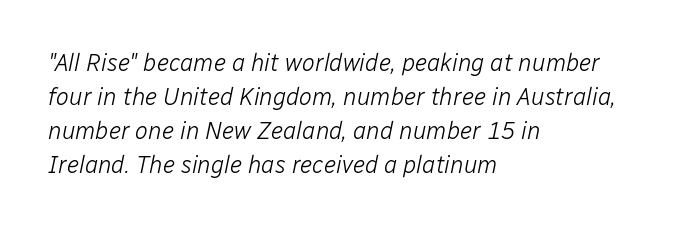
Q: Is the text bold? A: No.
Q: Is the text italic (slanted)? A: Yes, it leans right by about 12 degrees.
Q: Is the text underlined? A: No.
Q: How is the paragraph aligned? A: Left-aligned.
Q: Is the spacing between letters normal or unusually wide? A: Normal.
Q: Is the spacing between lines tight, normal or loose? A: Normal.
